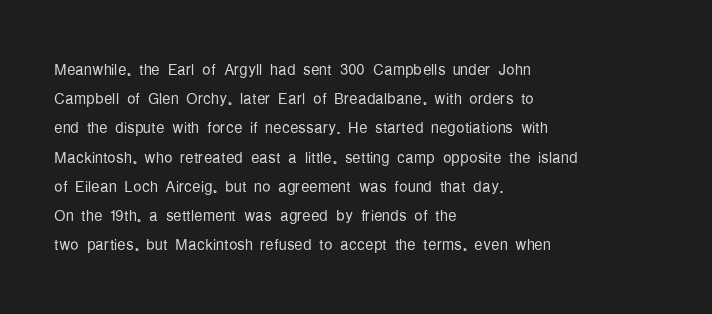
The image shows 21 px text type, upright; set left-aligned, normal line spacing (1.39x), normal letter spacing, not underlined.
